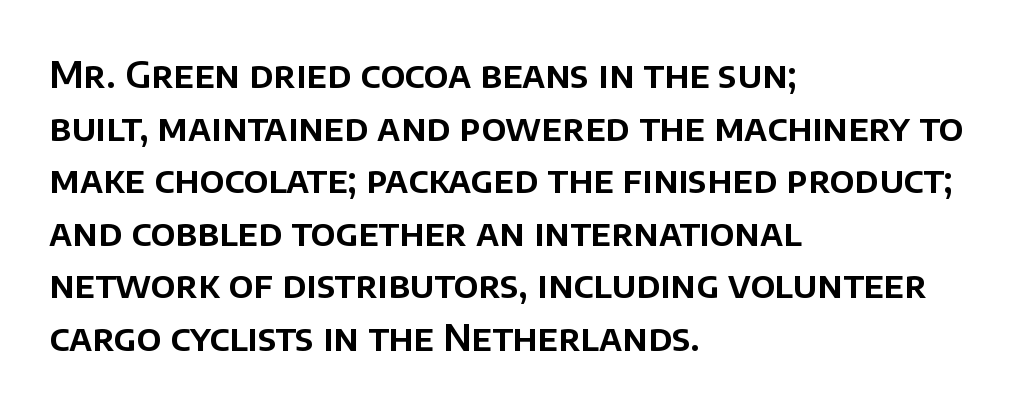
{"serif": "no", "italic": "no", "width": "normal", "stroke_contrast": "low", "x_height": "large", "monospaced": "no", "underline": "no", "align": "left", "line_spacing": "normal", "line_spacing_ratio": 1.42, "letter_spacing": "normal", "letter_spacing_em": 0.0, "glyph_px": 37}
